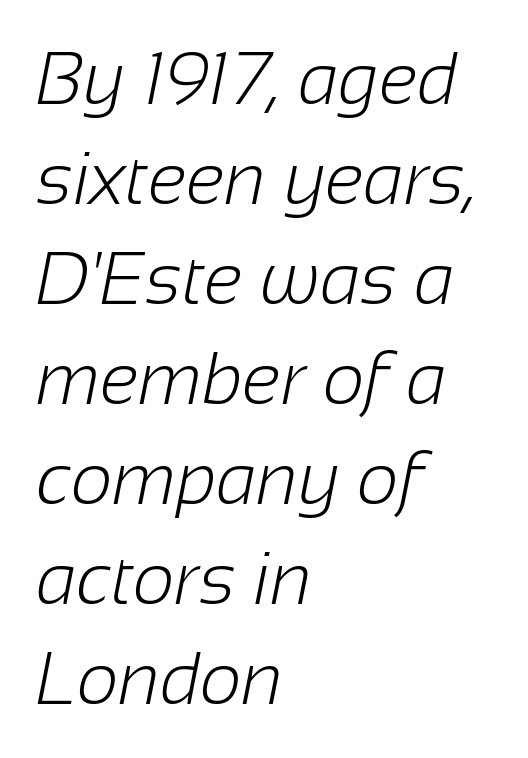
{"serif": "no", "bold": "no", "weight": "light", "width": "normal", "stroke_contrast": "low", "x_height": "medium", "monospaced": "no", "underline": "no", "align": "left", "line_spacing": "normal", "line_spacing_ratio": 1.37, "letter_spacing": "normal", "letter_spacing_em": 0.0, "glyph_px": 73}
